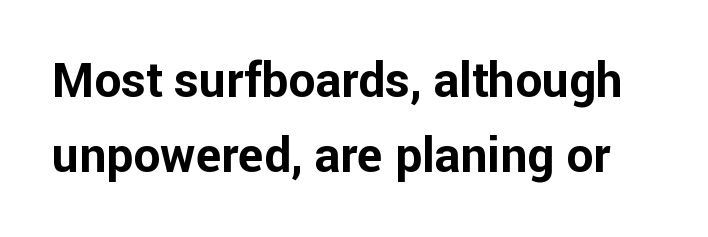
The sample has been set heavy, in full bold. Students, observe: this is what conventionally led text looks like. Default kerning and tracking; the words read as compact shapes. The axis of the letterforms is exactly vertical. The text was rendered using a sans face with plain stroke endings.
